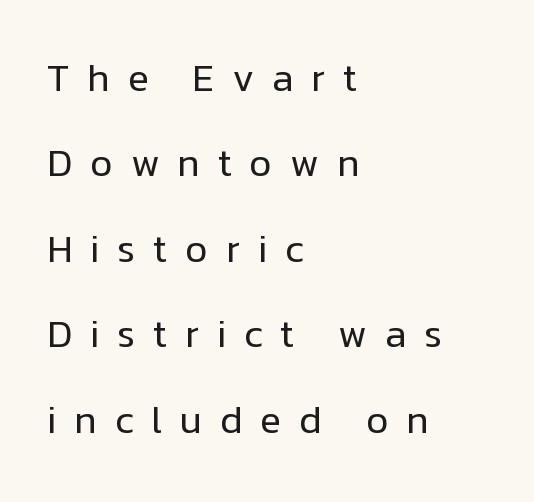
The setting favours the left margin, as ordinary paragraphs usually do. Is this a sans? Yes — the strokes have no serifs. Looks like regular typesetting: each glyph gets only the width it needs. The block of text is sparse from top to bottom, with ample space between rows.
